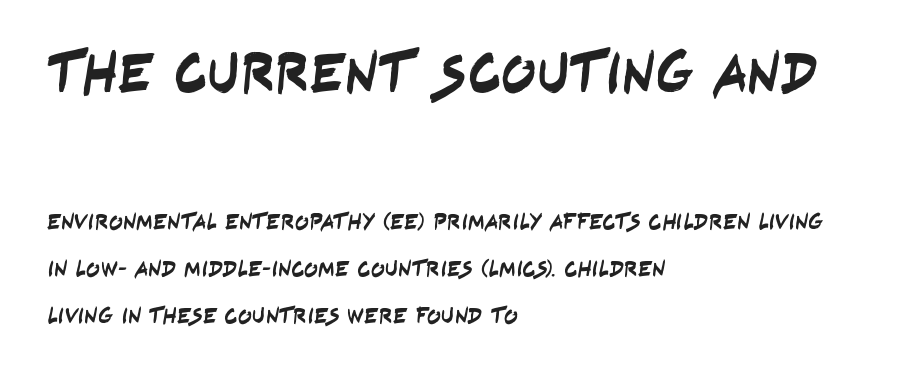
The line-height multiplier appears high, well above default. Does the bottom block carry the larger type? No, the top block does. Casual observation: everything's shoved over to the left. The type family on display is of the sans-serif kind.
